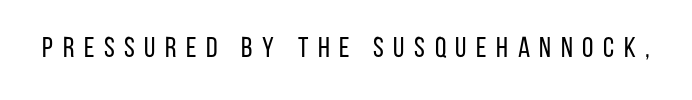
Q: Is the text bold? A: No.
Q: Is the text italic (slanted)? A: No, it is upright.
Q: Is the typeface a serif or a sans-serif typeface? A: Sans-serif.
Q: Is the text underlined? A: No.
Q: Is the spacing between letters normal or unusually wide? A: Unusually wide.
Q: Width (condensed, normal, or wide)? A: Condensed.
Q: Stroke contrast? A: Low.
Q: x-height? A: Large.
Q: Monospaced? A: No.
